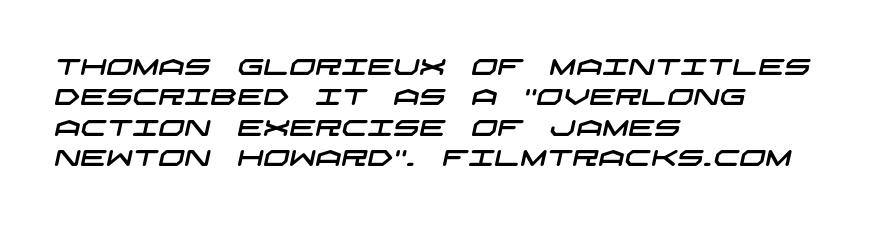
Each line starts at the same left margin while the right side varies. No extra tracking has been applied to these lines. One glance says typical: line gaps are just what's usual. The strip under each line holds only bare page.
